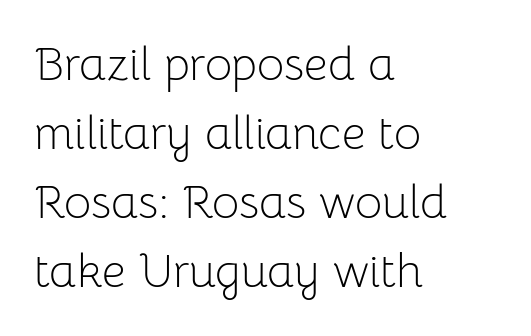
The image shows 47 px light sans-serif type, upright; set left-aligned, normal line spacing (1.47x), normal letter spacing, not underlined; low stroke contrast and a medium x-height.
